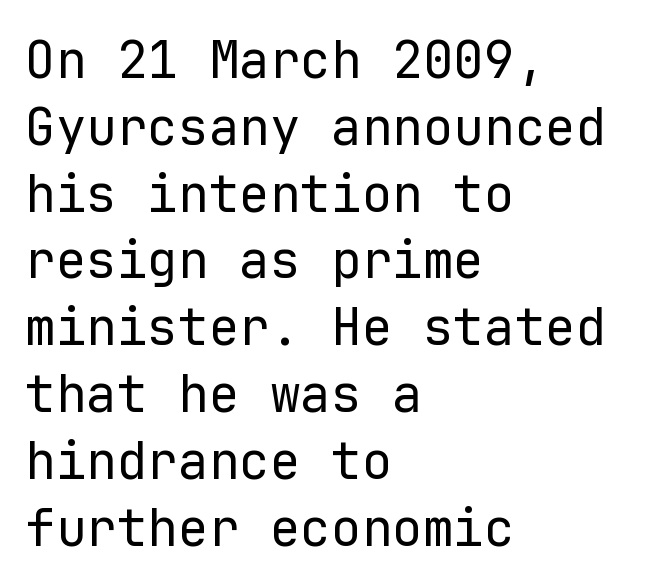
The image shows 51 px regular-weight sans-serif type, upright, monospaced; set left-aligned, normal line spacing (1.31x), normal letter spacing, not underlined; low stroke contrast and a medium x-height.
